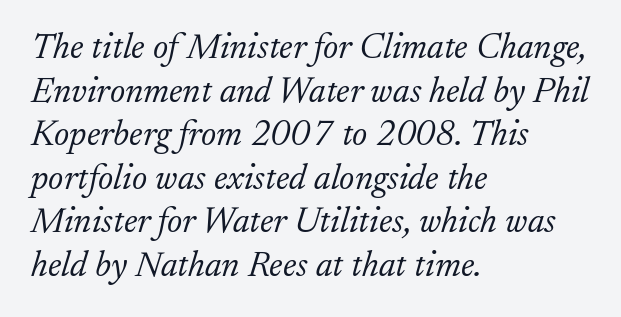
{"serif": "yes", "italic": "yes", "lean": "right", "slant_degrees": 17, "bold": "no", "weight": "light", "width": "normal", "stroke_contrast": "low", "x_height": "small", "monospaced": "no", "underline": "no", "align": "left", "line_spacing_ratio": 1.21, "letter_spacing": "normal", "letter_spacing_em": 0.0, "glyph_px": 36}
